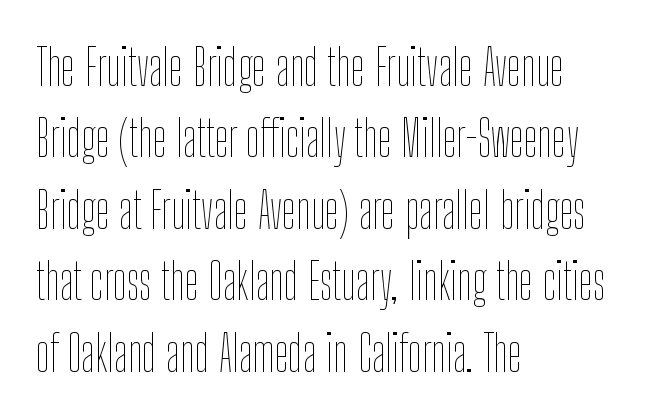
Is the letter spacing exaggerated? No — it looks like the ordinary default. This sample has the flowing, uneven cadence of proportional lettering. Unbolded letterforms with no extra heft. Posture: vertical.
